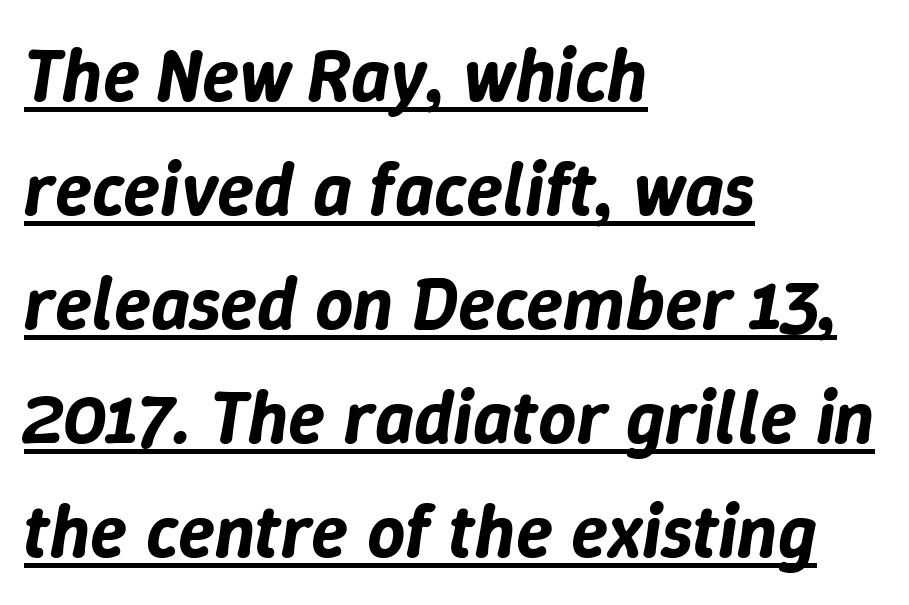
{"italic": "yes", "lean": "right", "slant_degrees": 9, "width": "normal", "stroke_contrast": "low", "x_height": "medium", "monospaced": "no", "underline": "yes", "align": "left", "line_spacing": "normal", "line_spacing_ratio": 1.52, "letter_spacing": "normal", "letter_spacing_em": 0.0, "glyph_px": 75}
